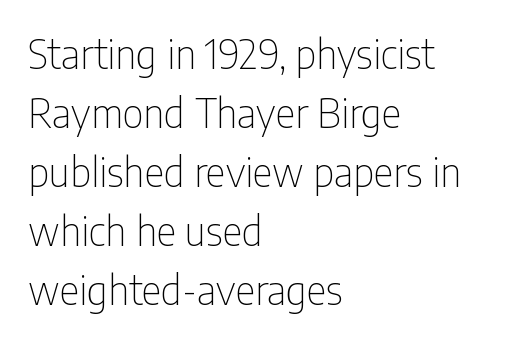
Q: Is the text bold? A: No.
Q: Is the text italic (slanted)? A: No, it is upright.
Q: Is the typeface a serif or a sans-serif typeface? A: Sans-serif.
Q: Is the text underlined? A: No.
Q: How is the paragraph aligned? A: Left-aligned.
Q: Is the spacing between letters normal or unusually wide? A: Normal.
Q: Is the spacing between lines tight, normal or loose? A: Normal.
Q: Width (condensed, normal, or wide)? A: Condensed.
Q: Stroke contrast? A: Low.
Q: x-height? A: Medium.
Q: Monospaced? A: No.
